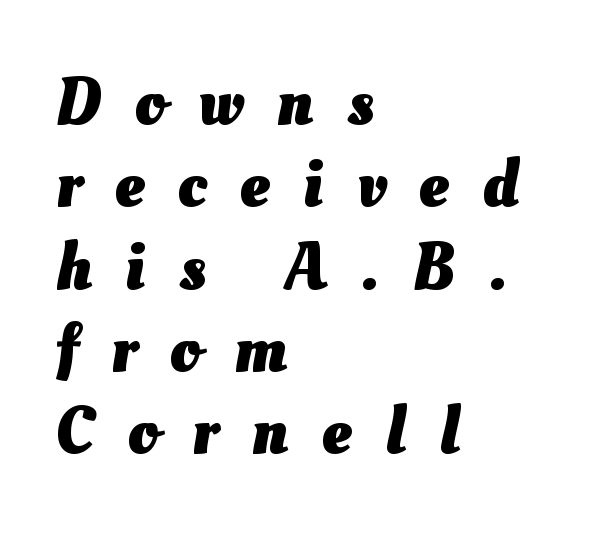
Q: Is the text bold? A: Yes.
Q: Is the text underlined? A: No.
Q: How is the paragraph aligned? A: Left-aligned.
Q: Is the spacing between letters normal or unusually wide? A: Unusually wide.
Q: Width (condensed, normal, or wide)? A: Normal.
Q: Stroke contrast? A: Medium.
Q: x-height? A: Small.
Q: Monospaced? A: No.
